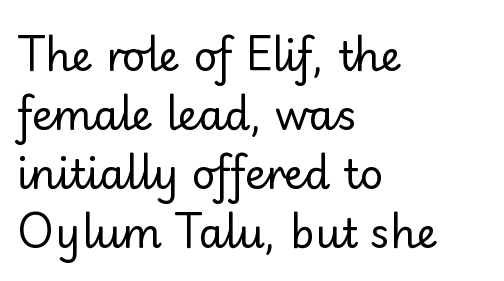
The image shows 41 px regular-weight sans-serif type, upright; set left-aligned, normal line spacing (1.44x), normal letter spacing, not underlined; low stroke contrast and a small x-height.
